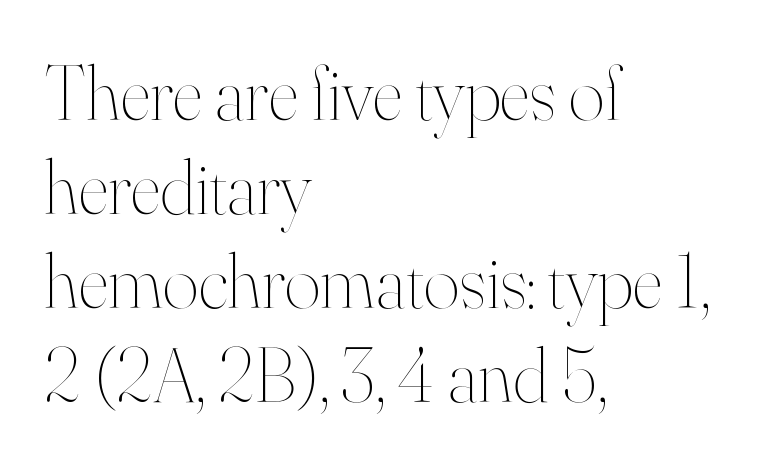
Q: Is the text bold? A: No.
Q: Is the text italic (slanted)? A: No, it is upright.
Q: Is the text underlined? A: No.
Q: How is the paragraph aligned? A: Left-aligned.
Q: Is the spacing between letters normal or unusually wide? A: Normal.
Q: Width (condensed, normal, or wide)? A: Normal.
Q: Stroke contrast? A: High.
Q: x-height? A: Small.
Q: Monospaced? A: No.
